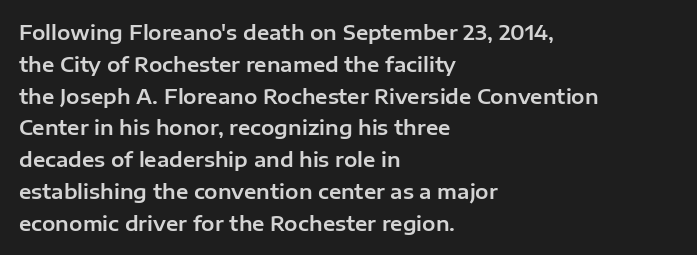
Q: Is the text italic (slanted)? A: No, it is upright.
Q: Is the text underlined? A: No.
Q: How is the paragraph aligned? A: Left-aligned.
Q: Is the spacing between letters normal or unusually wide? A: Normal.
Q: Is the spacing between lines tight, normal or loose? A: Normal.
